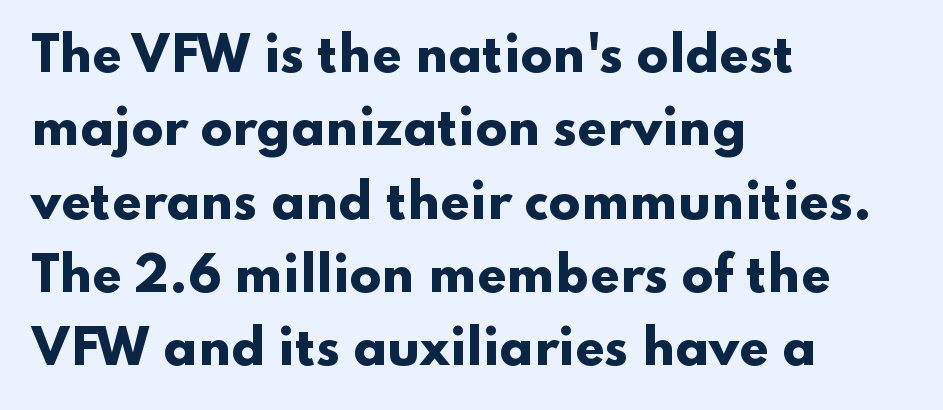
The image shows 47 px heavy, wide sans-serif type, upright; set left-aligned, normal line spacing (1.56x), normal letter spacing, not underlined; low stroke contrast and a small x-height.
